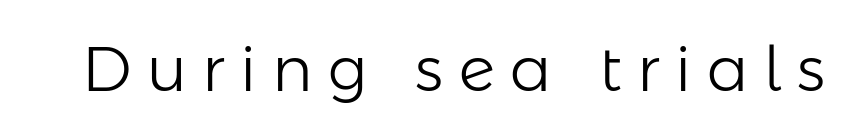
The letters stand straight up with perfectly vertical stems. The font family rendered here belongs to the sans-serif group. The letters advance in unequal steps, a hallmark of proportional type. Each row of text sits above clean, open space. Characters follow at a spacing far wider than the type designer built in. Heft: none added — not bold.
